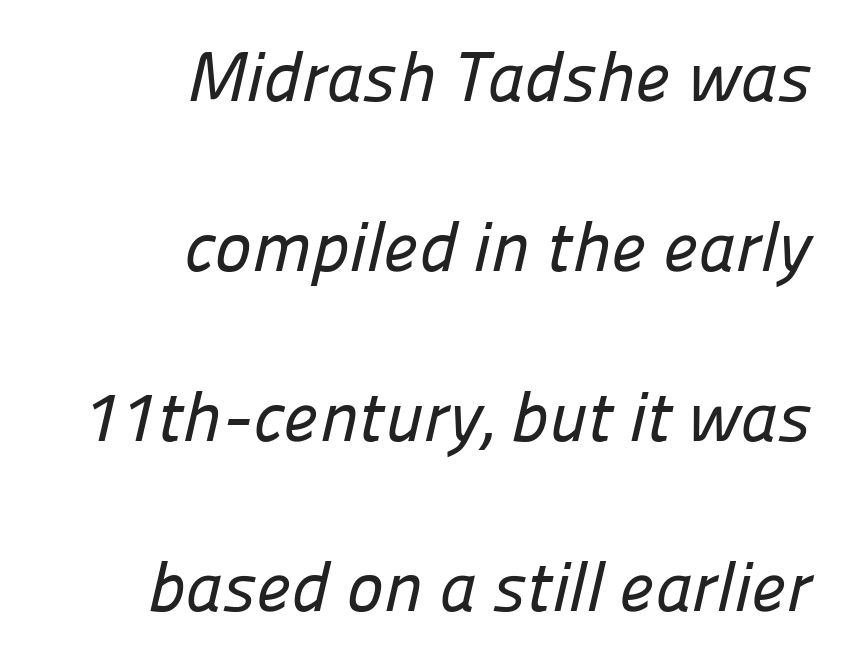
The image shows 70 px sans-serif type; set right-aligned, loose line spacing (2.43x), normal letter spacing, not underlined; low stroke contrast and a medium x-height.
